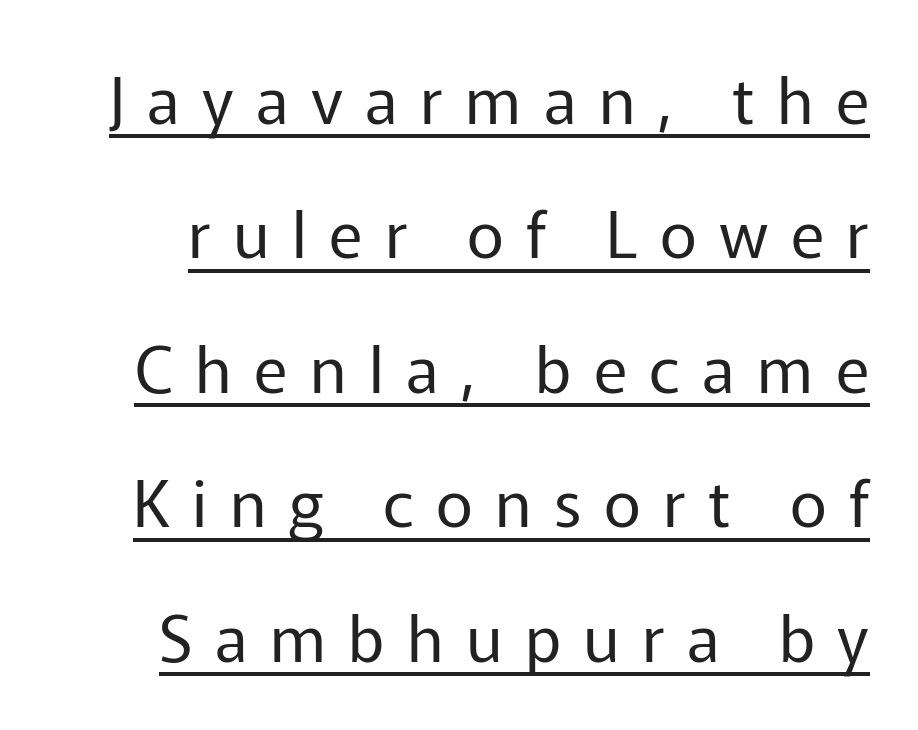
The image shows 64 px regular-weight sans-serif type, upright; set loose line spacing (2.1x), unusually wide letter spacing (+0.35 em), underlined; low stroke contrast and a medium x-height.
